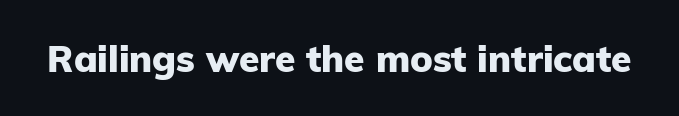
{"serif": "no", "italic": "no", "bold": "yes", "weight": "heavy", "width": "normal", "stroke_contrast": "low", "x_height": "medium", "monospaced": "no", "underline": "no", "letter_spacing": "normal", "letter_spacing_em": 0.0, "glyph_px": 37}
